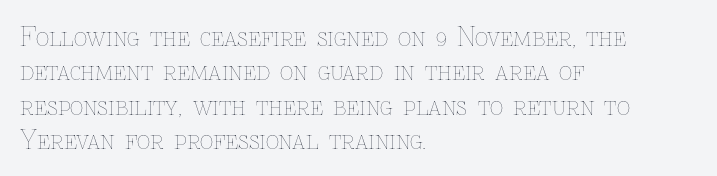
{"italic": "no", "bold": "no", "underline": "no", "align": "left", "line_spacing": "normal", "line_spacing_ratio": 1.32, "letter_spacing": "normal", "letter_spacing_em": 0.0, "glyph_px": 26}
